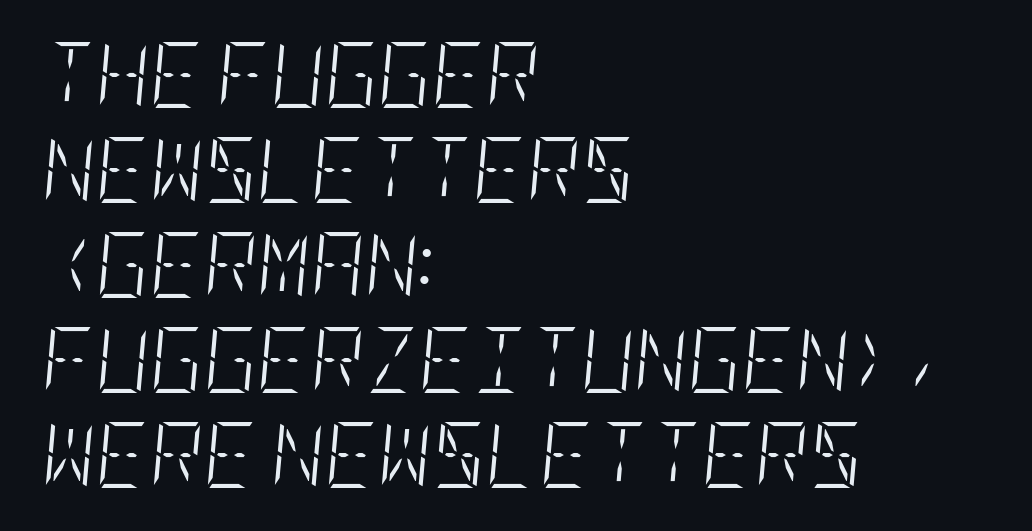
Quick note: underline off. Stems here are at most as thick as an everyday book face. Does extra space separate the letters? No, they use regular spacing. These lines stack with their left ends in a neat column. Slanted lettering throughout.
